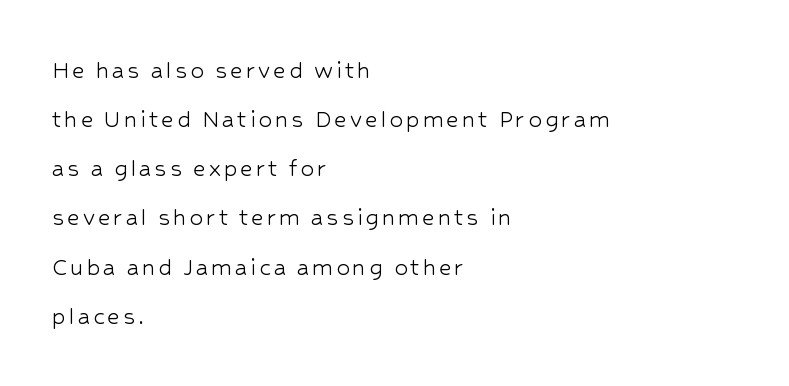
Q: Is the text bold? A: No.
Q: Is the text italic (slanted)? A: No, it is upright.
Q: Is the text underlined? A: No.
Q: How is the paragraph aligned? A: Left-aligned.
